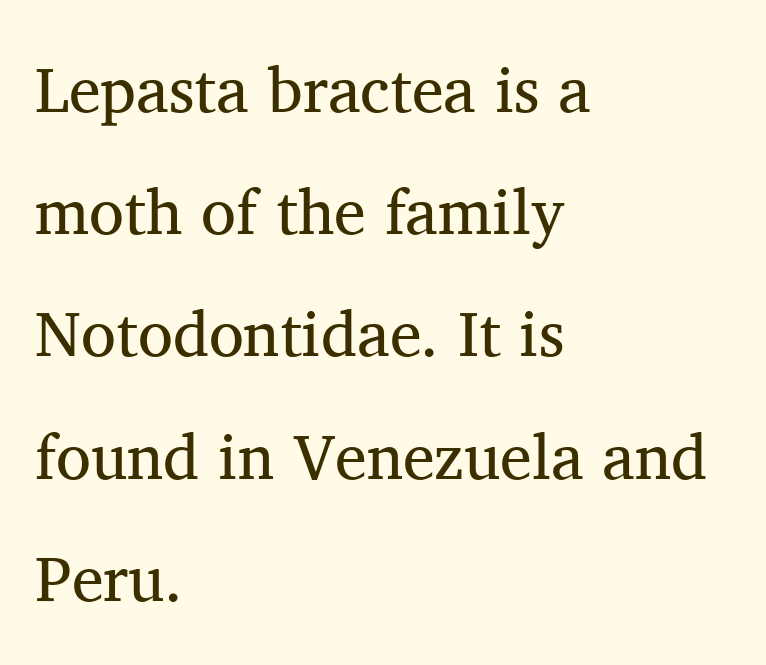
Q: Is the text bold? A: No.
Q: Is the text italic (slanted)? A: No, it is upright.
Q: Is the typeface a serif or a sans-serif typeface? A: Serif.
Q: Is the text underlined? A: No.
Q: How is the paragraph aligned? A: Left-aligned.
Q: Is the spacing between letters normal or unusually wide? A: Normal.
Q: Is the spacing between lines tight, normal or loose? A: Loose.
Q: Width (condensed, normal, or wide)? A: Normal.
Q: Stroke contrast? A: Medium.
Q: x-height? A: Medium.
Q: Monospaced? A: No.
